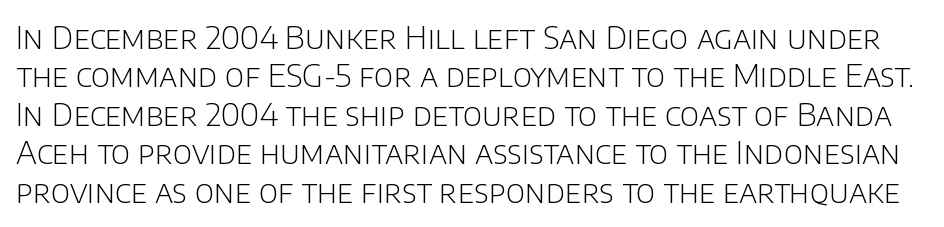
{"serif": "no", "italic": "no", "bold": "no", "weight": "light", "width": "normal", "stroke_contrast": "low", "x_height": "large", "monospaced": "no", "underline": "no", "line_spacing_ratio": 1.2, "letter_spacing": "normal", "letter_spacing_em": 0.0, "glyph_px": 32}
